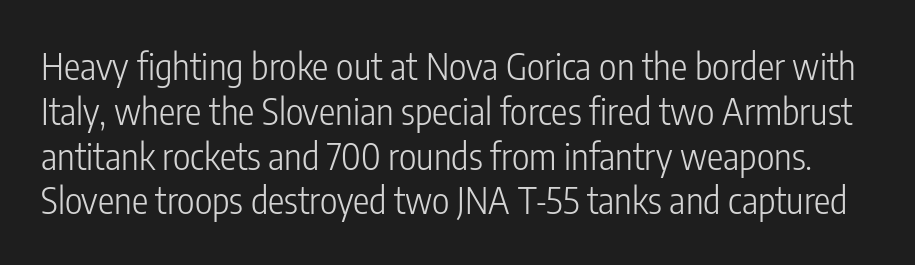
{"serif": "no", "italic": "no", "bold": "no", "weight": "light", "width": "condensed", "stroke_contrast": "low", "x_height": "medium", "monospaced": "no", "underline": "no", "line_spacing_ratio": 1.21, "letter_spacing": "normal", "letter_spacing_em": 0.0, "glyph_px": 37}
